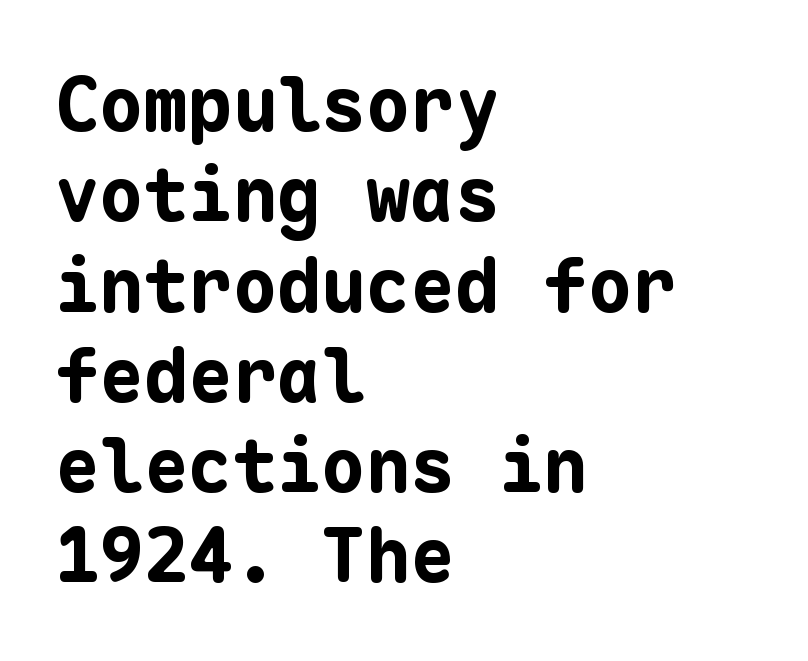
{"serif": "no", "italic": "no", "bold": "yes", "weight": "bold", "width": "normal", "stroke_contrast": "low", "x_height": "medium", "monospaced": "yes", "underline": "no", "align": "left", "line_spacing_ratio": 1.22, "letter_spacing": "normal", "letter_spacing_em": 0.0, "glyph_px": 74}
